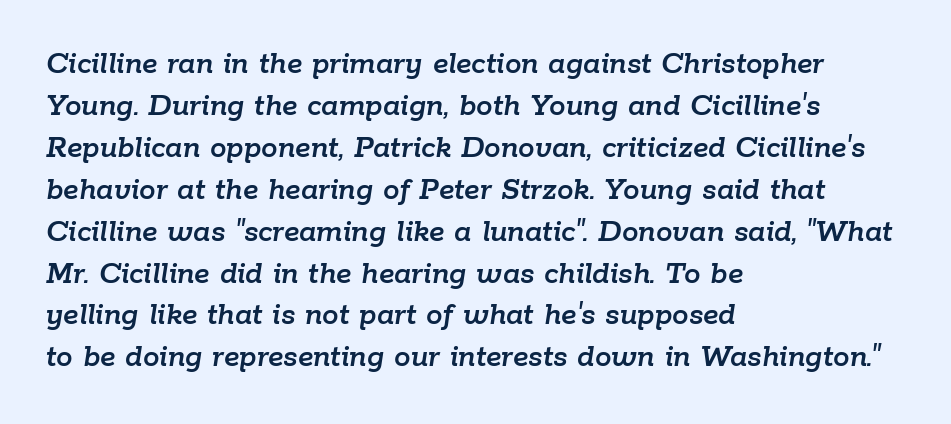
These lines stack with their left ends in a neat column. Words appear dense and cohesive because spacing is normal. The face used here is proportionally spaced, like ordinary book or web type. The gap between lines stays unmarked. Reading down the column, the eye jumps a familiar distance to each next line.
